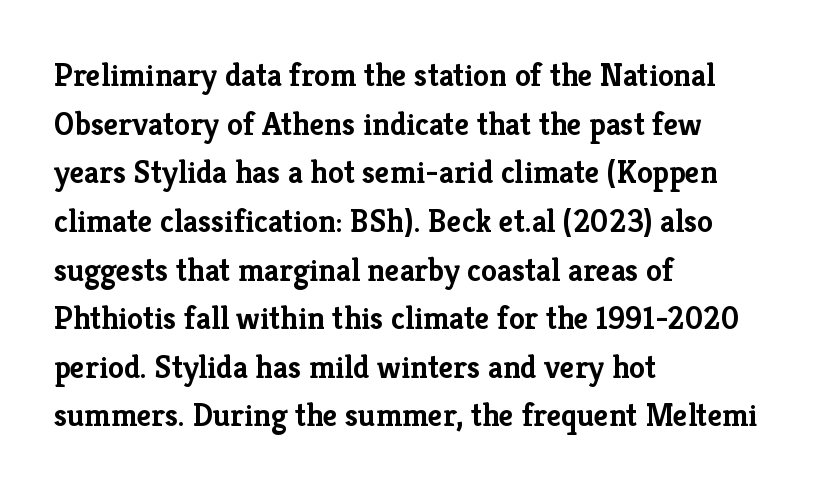
Examine the stroke ends and you'll spot serifs. This sample has the flowing, uneven cadence of proportional lettering. Baseline-to-baseline distance is the conventional proportion of letter height. The setting favours the left margin, as ordinary paragraphs usually do. The tracking reads as untouched default to a designer's eye. The space directly below the letters is spotless.
